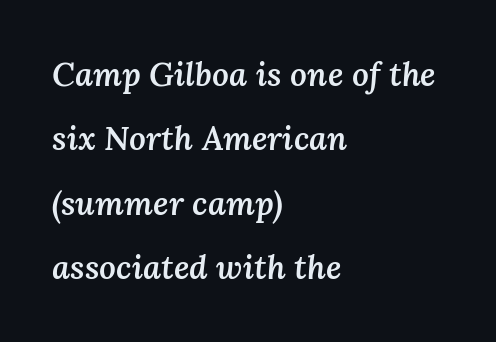
Q: Is the text bold? A: Semi-bold.
Q: Is the text italic (slanted)? A: Yes, it leans right by about 3 degrees.
Q: Is the text underlined? A: No.
Q: How is the paragraph aligned? A: Left-aligned.
Q: Is the spacing between letters normal or unusually wide? A: Normal.
Q: Is the spacing between lines tight, normal or loose? A: Loose.
Q: Width (condensed, normal, or wide)? A: Normal.
Q: Stroke contrast? A: Medium.
Q: x-height? A: Medium.
Q: Monospaced? A: No.
